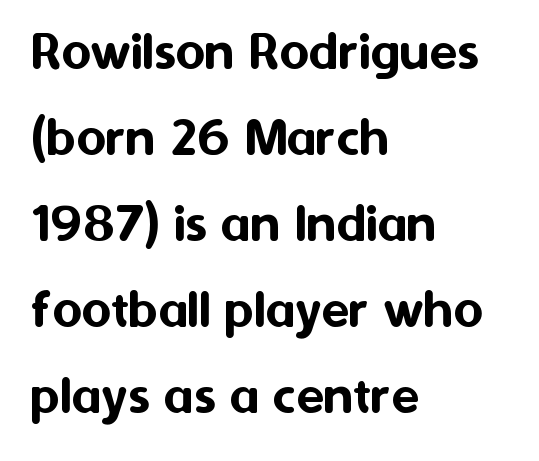
Successive baselines arrive at the customary interval. Students, note that the glyphs here touch the page at normal intervals. Check under the words: just untouched page. Is this a fixed-width face? No — the glyphs have proportional, varying widths.
